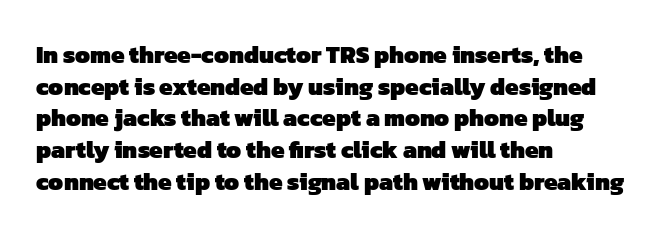
Underlining? Definitely not there. Evenly set lines give the paragraph a standard silhouette. Each line starts at the same left margin while the right side varies. The letters are bold, with thick, heavy strokes. Short note: letters normally spaced.
